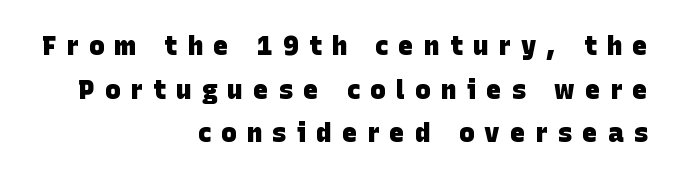
The image shows 26 px bold type; set right-aligned, normal line spacing (1.68x), unusually wide letter spacing (+0.39 em), not underlined.
